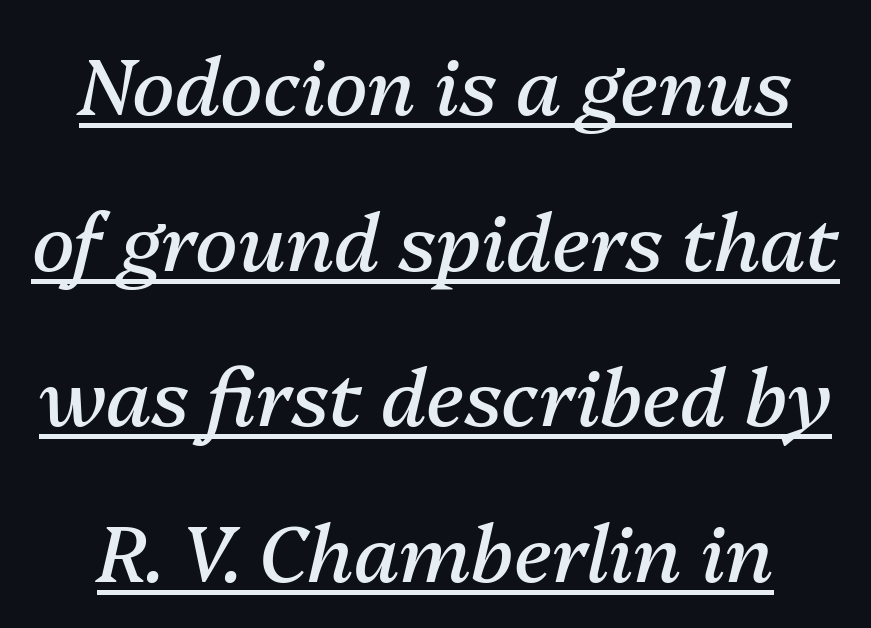
The typography opts for an oblique posture over an upright one. Between one letter and the next there's only the usual sliver of space. Think of a printed novel: that variable character pitch is what you see here. The block of text is sparse from top to bottom, with ample space between rows.
